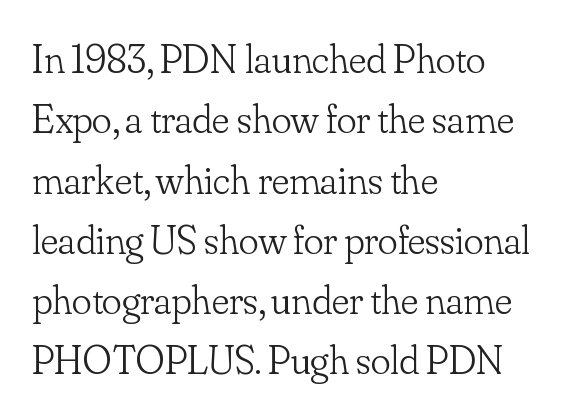
Italic: no, the glyphs are upright roman. Each stroke keeps to a modest, everyday thickness or less. Rows of type keep a routine distance in the vertical direction. This sample has the flowing, uneven cadence of proportional lettering. The typeface chosen for these lines features serifs.
